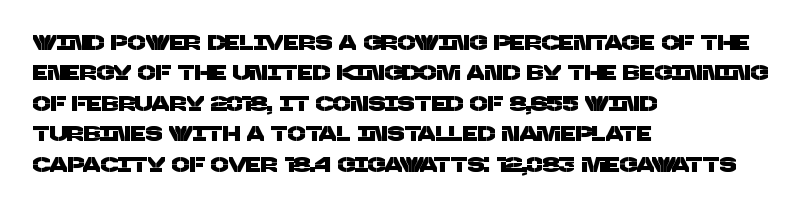
{"underline": "no", "align": "left", "line_spacing": "normal", "line_spacing_ratio": 1.45, "letter_spacing": "normal", "letter_spacing_em": 0.0, "glyph_px": 21}
